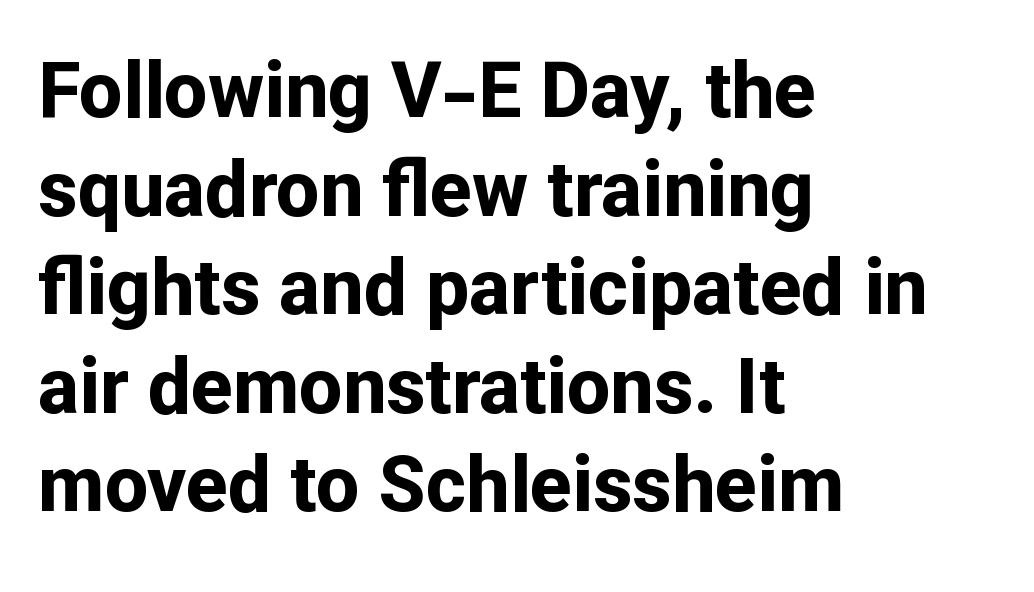
The text was rendered using a sans face with plain stroke endings. The zone under the glyphs is completely vacant. Heavy-handed strokes throughout: this text is bold. Horizontal bands of white between lines are of average thickness.
